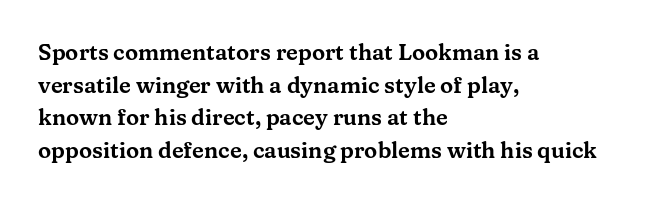
The string is rendered with underlining switched off. Successive baselines arrive at the customary interval. The paragraph shown leans on its left margin. Do the letters lean? They stand straight. The passage shown has conventional tracking throughout.
